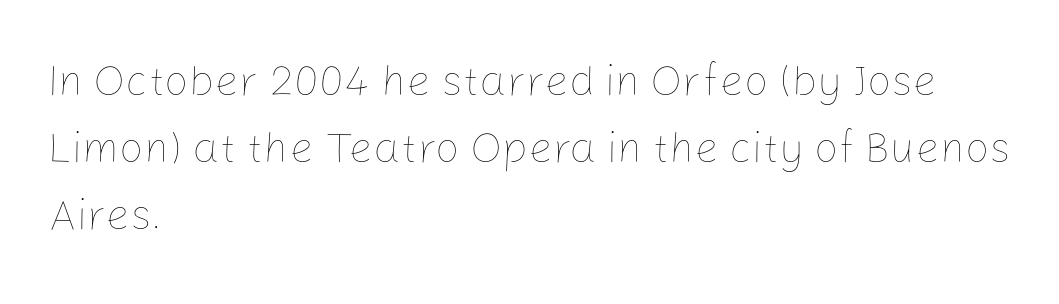
The image shows 43 px thin type, upright; set left-aligned, normal line spacing (1.56x), normal letter spacing, not underlined; low stroke contrast and a medium x-height.
